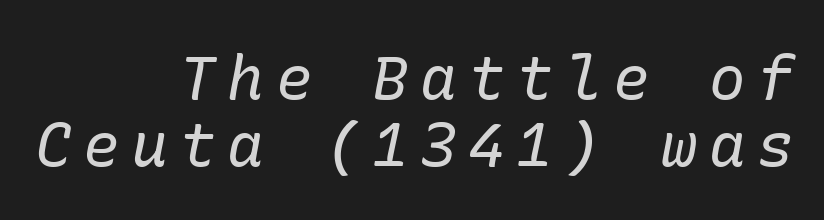
The designer dialed line spacing down below the default. Has an underline been added? It has not. Visually the block forms a straight wall on the right and a jagged coastline on the left. Each stroke keeps to a modest, everyday thickness or less.
